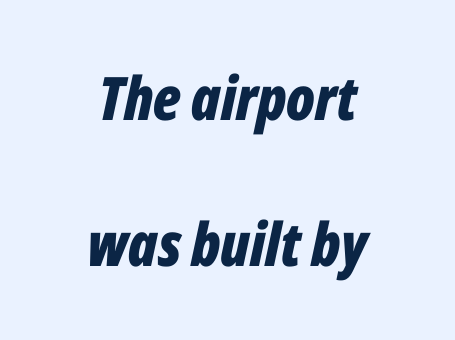
{"italic": "yes", "lean": "right", "slant_degrees": 12, "bold": "yes", "weight": "bold", "width": "condensed", "stroke_contrast": "low", "x_height": "medium", "monospaced": "no", "underline": "no", "align": "center", "line_spacing": "loose", "line_spacing_ratio": 2.44, "letter_spacing": "normal", "letter_spacing_em": 0.0, "glyph_px": 60}
